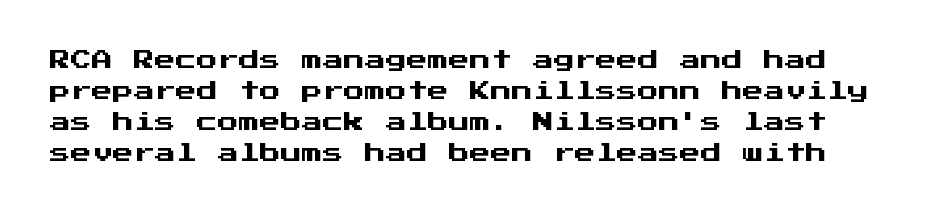
Q: Is the text italic (slanted)? A: No, it is upright.
Q: Is the text underlined? A: No.
Q: Is the spacing between letters normal or unusually wide? A: Normal.
Q: Is the spacing between lines tight, normal or loose? A: Normal.
